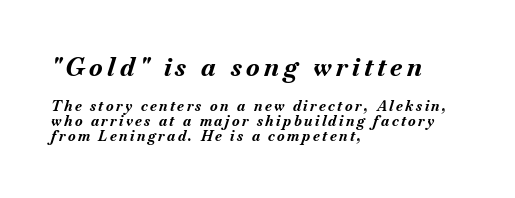
The image shows 25 px bold type, italic (leaning right); set left-aligned, tight line spacing (1.06x), not underlined; the first (top) block is 1.79x larger.
